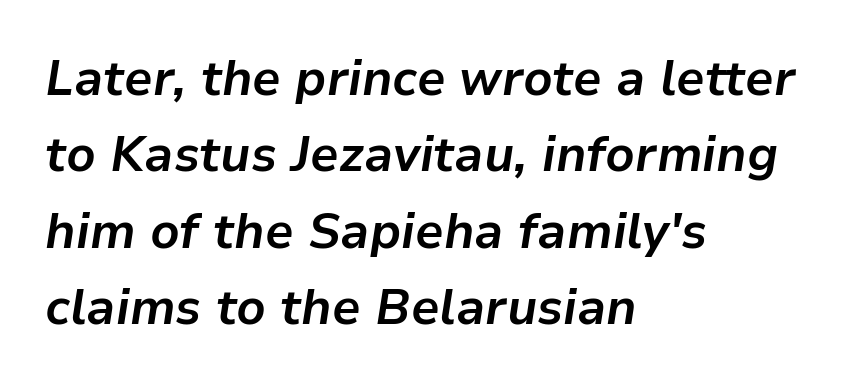
{"italic": "yes", "lean": "right", "slant_degrees": 9, "bold": "yes", "weight": "bold", "width": "normal", "stroke_contrast": "low", "x_height": "medium", "monospaced": "no", "underline": "no", "align": "left", "line_spacing": "normal", "line_spacing_ratio": 1.56, "letter_spacing": "normal", "letter_spacing_em": 0.0, "glyph_px": 49}
